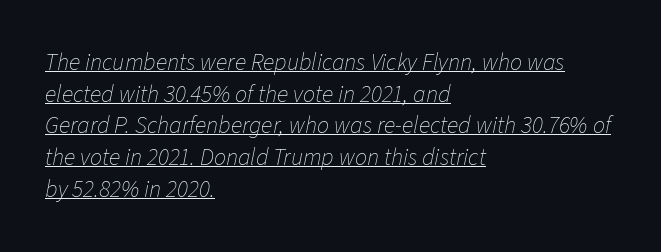
{"italic": "yes", "lean": "right", "slant_degrees": 11, "bold": "no", "underline": "yes", "align": "left", "line_spacing": "normal", "line_spacing_ratio": 1.32, "letter_spacing": "normal", "letter_spacing_em": 0.0, "glyph_px": 24}
